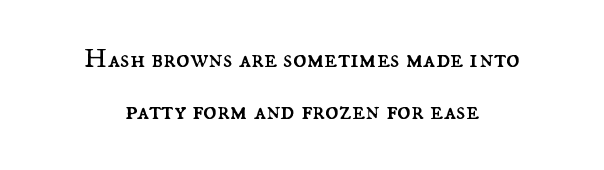
Q: Is the text bold? A: No.
Q: Is the text italic (slanted)? A: No, it is upright.
Q: Is the text underlined? A: No.
Q: How is the paragraph aligned? A: Centered.
Q: Is the spacing between letters normal or unusually wide? A: Normal.
Q: Width (condensed, normal, or wide)? A: Normal.
Q: Stroke contrast? A: Medium.
Q: x-height? A: Small.
Q: Monospaced? A: No.
